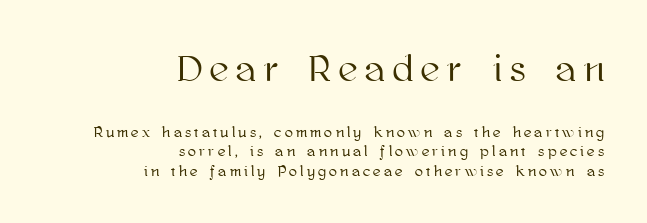
Q: Is the text italic (slanted)? A: No, it is upright.
Q: Is the text underlined? A: No.
Q: How is the paragraph aligned? A: Right-aligned.
Q: Is the spacing between letters normal or unusually wide? A: Unusually wide.
Q: Is the spacing between lines tight, normal or loose? A: Normal.
Q: Which block of text is set in a larger size, the first (top) or the second (bottom)? A: The first (top) one.
Q: Width (condensed, normal, or wide)? A: Normal.
Q: Stroke contrast? A: High.
Q: x-height? A: Medium.
Q: Monospaced? A: No.
